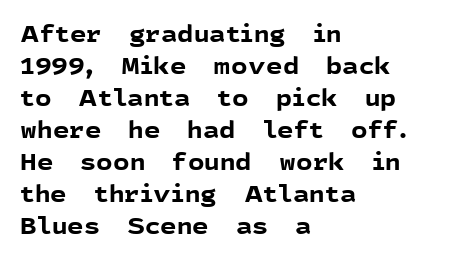
Q: Is the text bold? A: Yes.
Q: Is the text italic (slanted)? A: No, it is upright.
Q: Is the text underlined? A: No.
Q: How is the paragraph aligned? A: Left-aligned.
Q: Is the spacing between letters normal or unusually wide? A: Normal.
Q: Is the spacing between lines tight, normal or loose? A: Normal.
